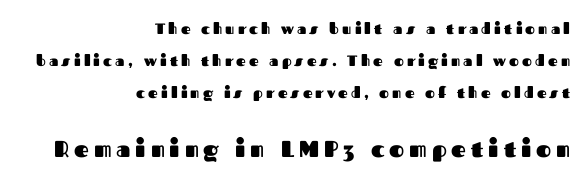
{"italic": "no", "bold": "yes", "underline": "no", "align": "right", "line_spacing": "loose", "line_spacing_ratio": 2.15, "letter_spacing": "wide", "letter_spacing_em": 0.21, "larger_block": "second", "size_ratio": 1.53, "glyph_px": 23}
